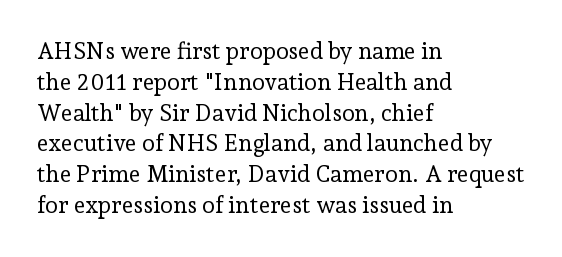
The image shows 23 px text type, upright; set left-aligned, normal line spacing (1.34x), normal letter spacing, not underlined.
